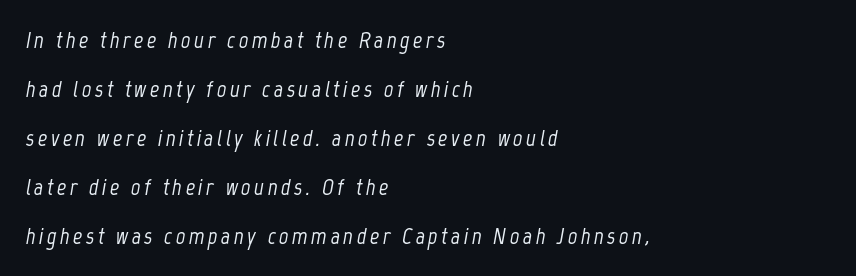
Q: Is the text italic (slanted)? A: Yes, it leans right by about 12 degrees.
Q: Is the text underlined? A: No.
Q: How is the paragraph aligned? A: Left-aligned.
Q: Is the spacing between lines tight, normal or loose? A: Loose.
